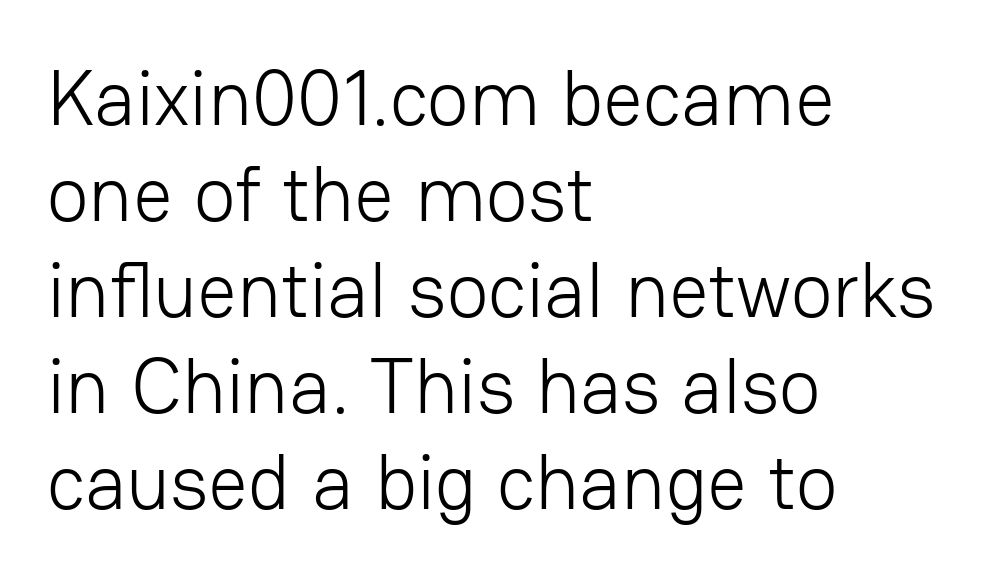
{"serif": "no", "italic": "no", "bold": "no", "weight": "light", "width": "normal", "stroke_contrast": "low", "x_height": "medium", "monospaced": "no", "underline": "no", "align": "left", "line_spacing_ratio": 1.23, "letter_spacing": "normal", "letter_spacing_em": 0.0, "glyph_px": 78}
